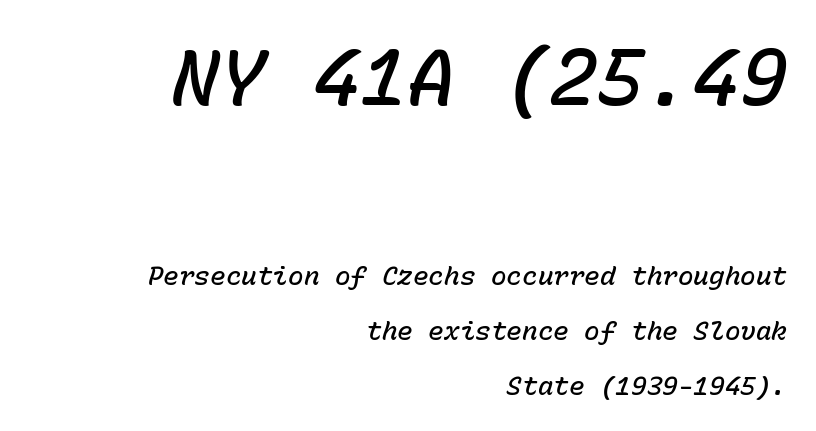
Q: Is the text bold? A: Semi-bold.
Q: Is the text italic (slanted)? A: Yes, it leans right by about 15 degrees.
Q: Is the text underlined? A: No.
Q: How is the paragraph aligned? A: Right-aligned.
Q: Is the spacing between letters normal or unusually wide? A: Normal.
Q: Is the spacing between lines tight, normal or loose? A: Loose.
Q: Which block of text is set in a larger size, the first (top) or the second (bottom)? A: The first (top) one.
Q: Width (condensed, normal, or wide)? A: Normal.
Q: Stroke contrast? A: Low.
Q: x-height? A: Medium.
Q: Monospaced? A: Yes.
